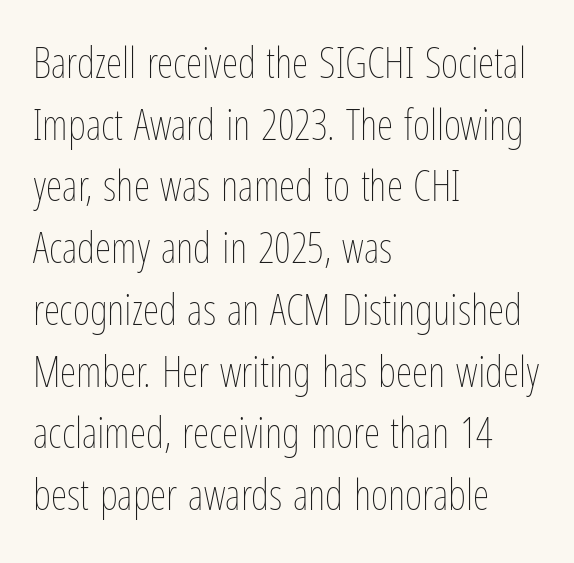
Typeset ragged right — the left edge is the straight one. The characters are drawn with everyday or finer stroke widths. Words float on clear page, feet unadorned. Whoever set this chose a conventional vertical rhythm. A typesetter would mark this as roman, not italic.
